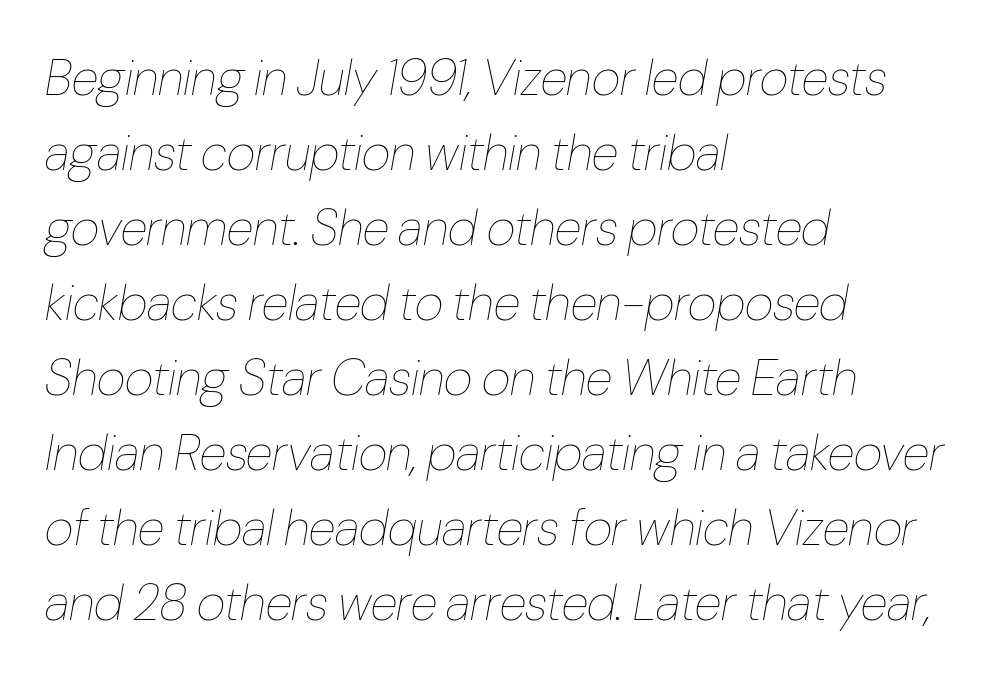
Q: Is the text bold? A: No.
Q: Is the text italic (slanted)? A: Yes, it leans right by about 10 degrees.
Q: Is the text underlined? A: No.
Q: How is the paragraph aligned? A: Left-aligned.
Q: Is the spacing between letters normal or unusually wide? A: Normal.
Q: Is the spacing between lines tight, normal or loose? A: Normal.
Q: Width (condensed, normal, or wide)? A: Condensed.
Q: Stroke contrast? A: Low.
Q: x-height? A: Medium.
Q: Monospaced? A: No.
